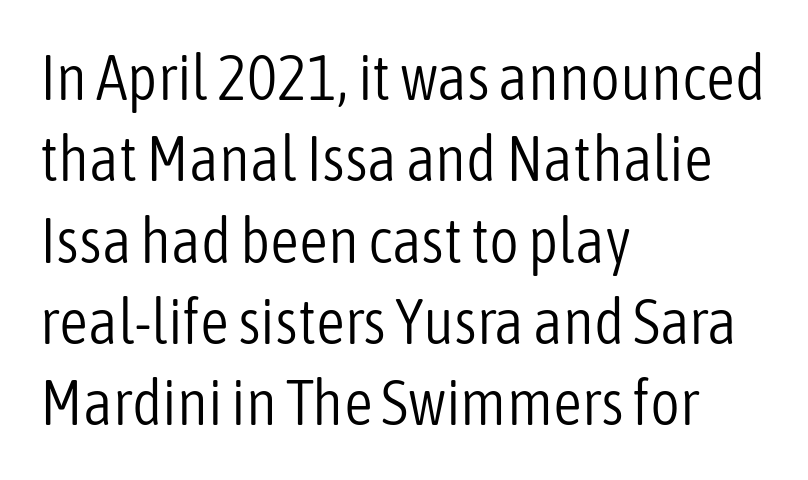
The image shows 64 px light, condensed sans-serif type, upright; set left-aligned, normal line spacing (1.27x), normal letter spacing, not underlined; low stroke contrast and a medium x-height.
